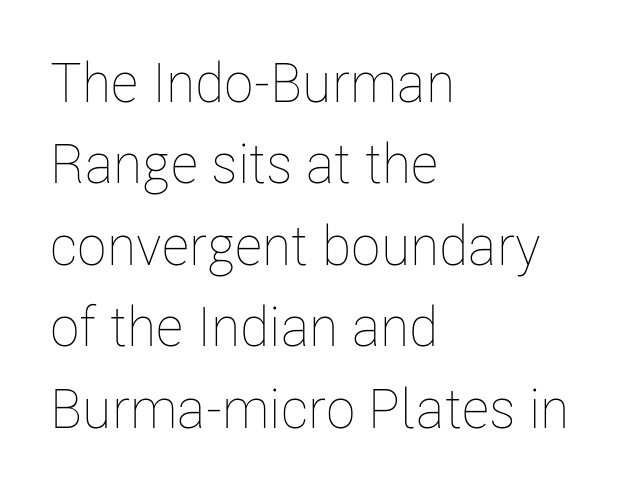
Weight: not bold — regular or lighter. Any mark beneath the type? The region is blank. Posture: straight, roman, zero tilt. Compared with typical paragraphs, the rows here are spaced about the same. Where is the straight margin? On the left. Tracking value appears to be zero — textbook default spacing.
